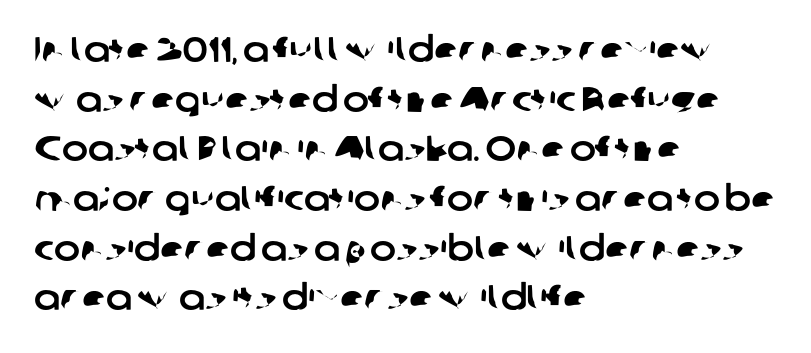
{"serif": "no", "width": "normal", "stroke_contrast": "low", "x_height": "medium", "monospaced": "no", "underline": "no", "align": "left", "line_spacing": "normal", "line_spacing_ratio": 1.42, "letter_spacing": "normal", "letter_spacing_em": 0.0, "glyph_px": 35}
